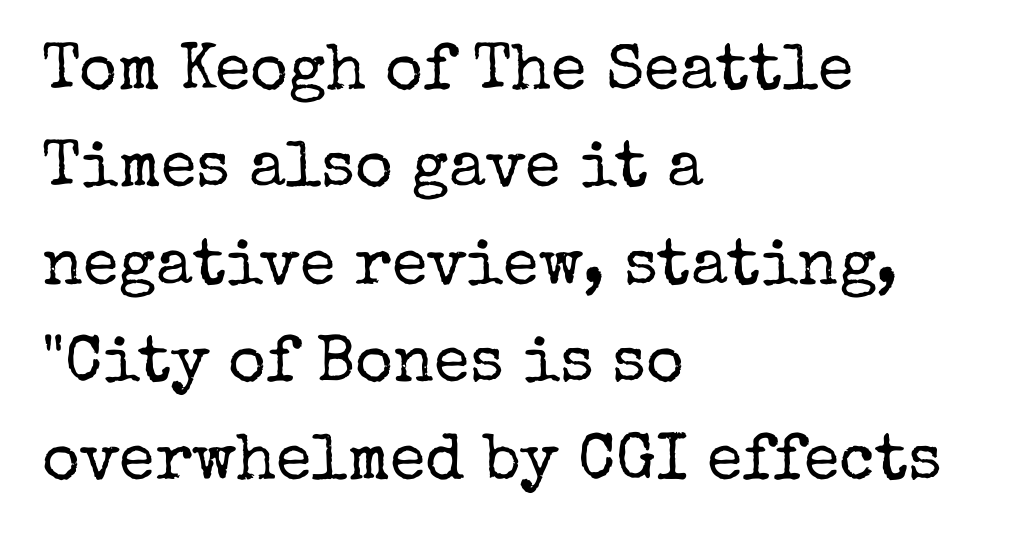
The image shows 65 px regular-weight serif type, upright; set left-aligned, normal line spacing (1.5x), normal letter spacing, not underlined; low stroke contrast and a medium x-height.
